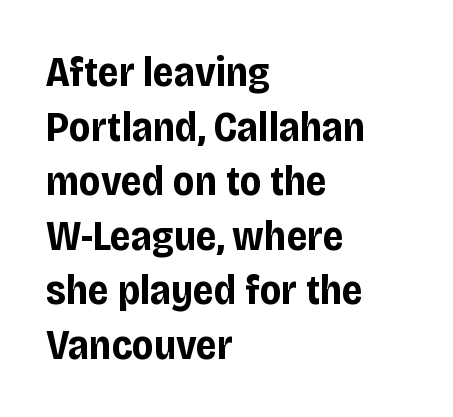
Q: Is the text bold? A: Yes.
Q: Is the text italic (slanted)? A: No, it is upright.
Q: Is the typeface a serif or a sans-serif typeface? A: Sans-serif.
Q: Is the text underlined? A: No.
Q: How is the paragraph aligned? A: Left-aligned.
Q: Is the spacing between letters normal or unusually wide? A: Normal.
Q: Is the spacing between lines tight, normal or loose? A: Normal.
Q: Width (condensed, normal, or wide)? A: Condensed.
Q: Stroke contrast? A: Low.
Q: x-height? A: Large.
Q: Monospaced? A: No.
